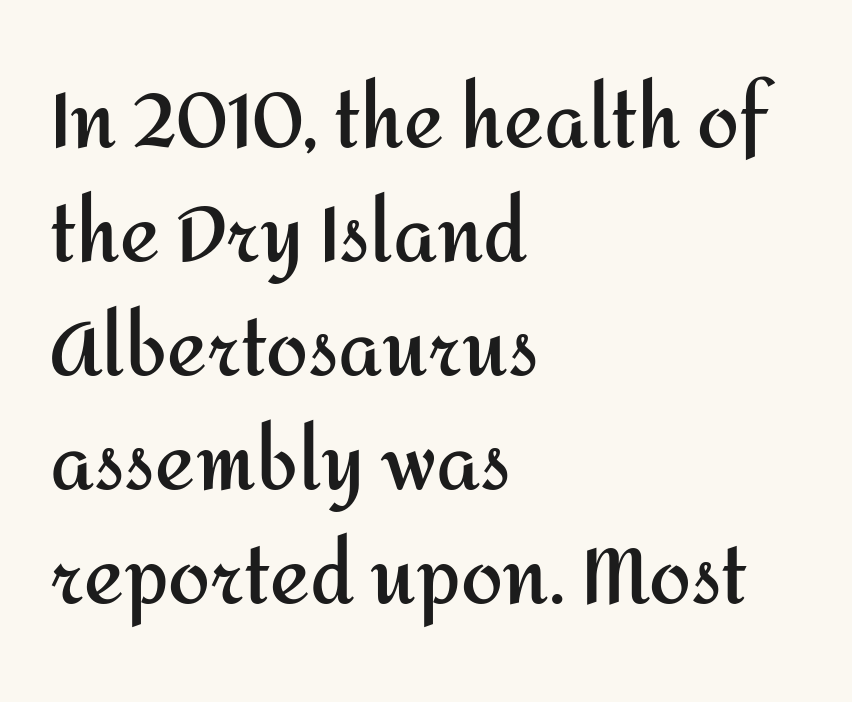
Q: Is the text bold? A: Yes.
Q: Is the text italic (slanted)? A: No, it is upright.
Q: Is the typeface a serif or a sans-serif typeface? A: Sans-serif.
Q: Is the text underlined? A: No.
Q: How is the paragraph aligned? A: Left-aligned.
Q: Is the spacing between letters normal or unusually wide? A: Normal.
Q: Is the spacing between lines tight, normal or loose? A: Normal.
Q: Width (condensed, normal, or wide)? A: Normal.
Q: Stroke contrast? A: Medium.
Q: x-height? A: Medium.
Q: Monospaced? A: No.
